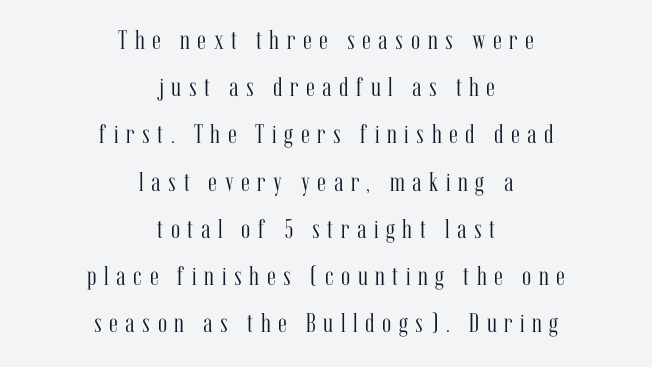
{"italic": "no", "bold": "no", "underline": "no", "align": "center", "line_spacing_ratio": 1.75, "letter_spacing": "wide", "letter_spacing_em": 0.28, "glyph_px": 27}
